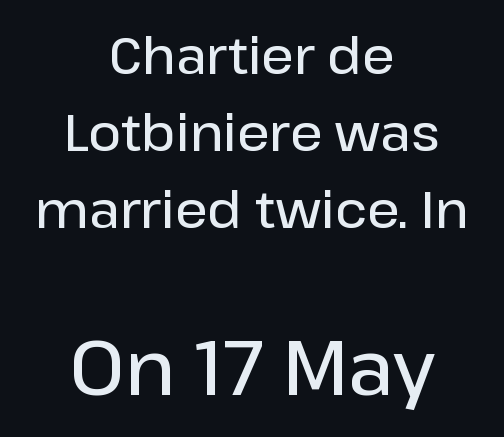
{"serif": "no", "italic": "no", "bold": "semi", "weight": "semibold", "width": "normal", "stroke_contrast": "low", "x_height": "medium", "monospaced": "no", "underline": "no", "align": "center", "line_spacing": "normal", "line_spacing_ratio": 1.51, "letter_spacing": "normal", "letter_spacing_em": 0.0, "larger_block": "second", "size_ratio": 1.51, "glyph_px": 77}
